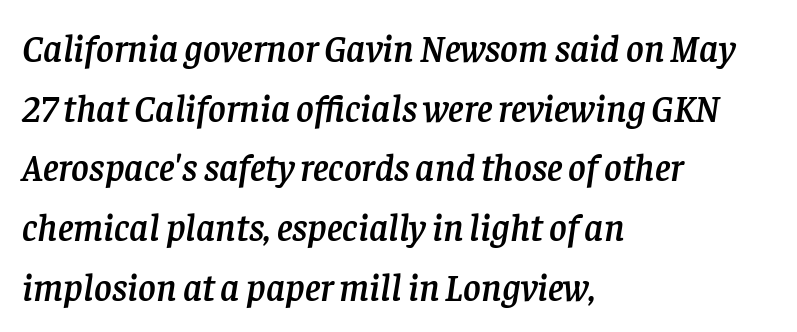
Q: Is the text italic (slanted)? A: Yes, it leans right by about 8 degrees.
Q: Is the typeface a serif or a sans-serif typeface? A: Serif.
Q: Is the text underlined? A: No.
Q: How is the paragraph aligned? A: Left-aligned.
Q: Is the spacing between letters normal or unusually wide? A: Normal.
Q: Is the spacing between lines tight, normal or loose? A: Normal.
Q: Width (condensed, normal, or wide)? A: Normal.
Q: Stroke contrast? A: Low.
Q: x-height? A: Large.
Q: Monospaced? A: No.
